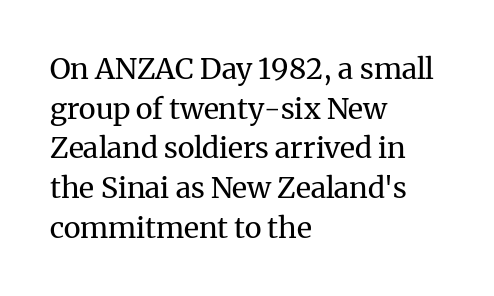
The image shows 29 px regular-weight serif type, upright; set left-aligned, normal line spacing (1.37x), normal letter spacing, not underlined; medium stroke contrast and a medium x-height.
